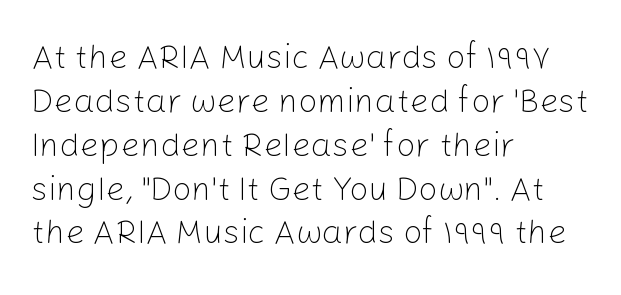
There is no visible air inserted between adjacent glyphs. Posture: upright roman. A typesetter would call this leading conventional body-copy spacing. These lines stack with their left ends in a neat column. A quiet, ordinary-to-light weight characterises the typeface. Letterform terminals end flat and unadorned throughout the passage.
